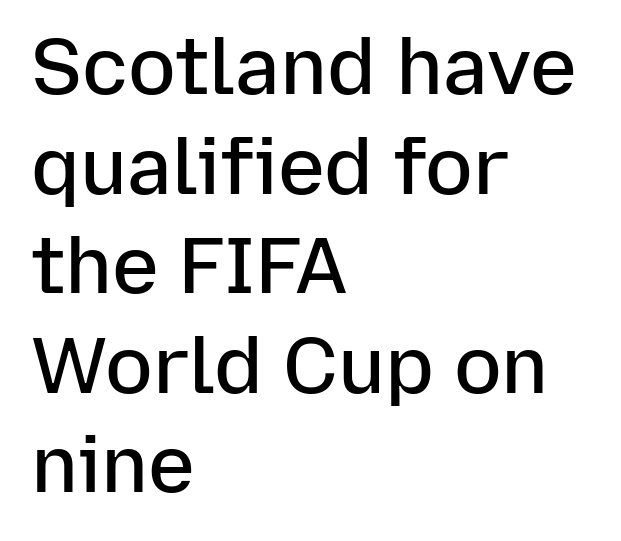
Character widths vary here, with narrow letters taking less room than wide ones. This is moderately heavy type, rendered in semibold. The lettering stays uniformly vertical, giving the passage a roman look. The horizontal fit of the characters is conventional and even. The glyphs are unaccompanied by any horizontal stroke below them.
